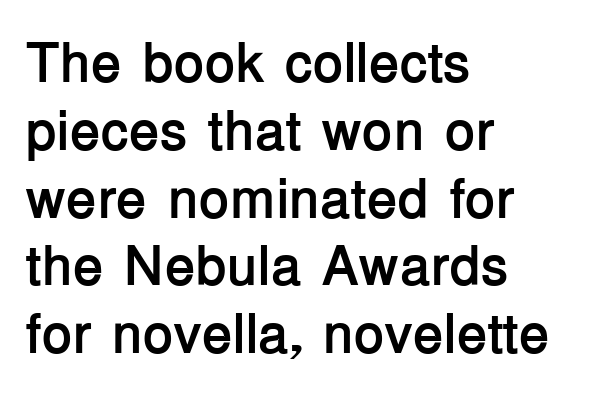
{"serif": "no", "italic": "no", "bold": "yes", "weight": "semibold", "width": "normal", "stroke_contrast": "low", "x_height": "medium", "monospaced": "no", "underline": "no", "align": "left", "line_spacing_ratio": 1.21, "letter_spacing": "normal", "letter_spacing_em": 0.0, "glyph_px": 56}
